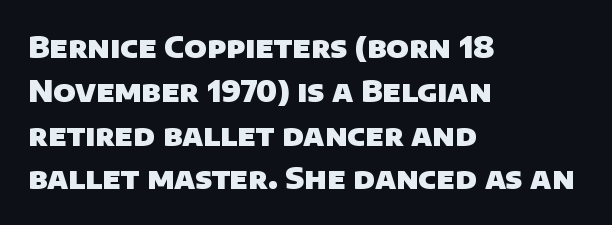
The image shows 29 px heavy sans-serif type; set left-aligned, normal line spacing (1.51x), normal letter spacing, not underlined; low stroke contrast and a large x-height.
